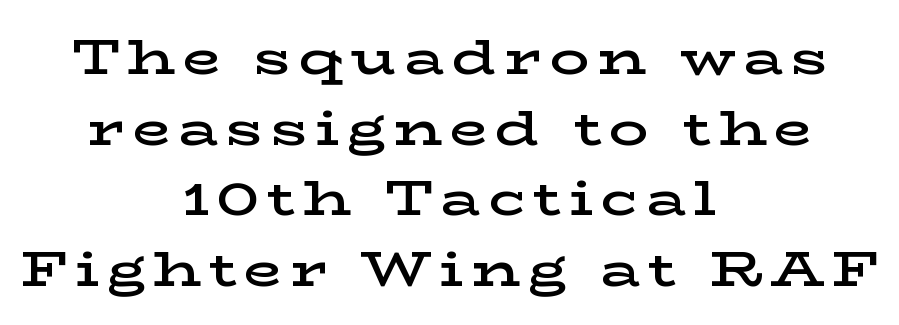
Q: Is the text bold? A: Semi-bold.
Q: Is the text italic (slanted)? A: No, it is upright.
Q: Is the typeface a serif or a sans-serif typeface? A: Serif.
Q: Is the text underlined? A: No.
Q: How is the paragraph aligned? A: Centered.
Q: Is the spacing between lines tight, normal or loose? A: Normal.
Q: Width (condensed, normal, or wide)? A: Wide.
Q: Stroke contrast? A: Low.
Q: x-height? A: Medium.
Q: Monospaced? A: No.
